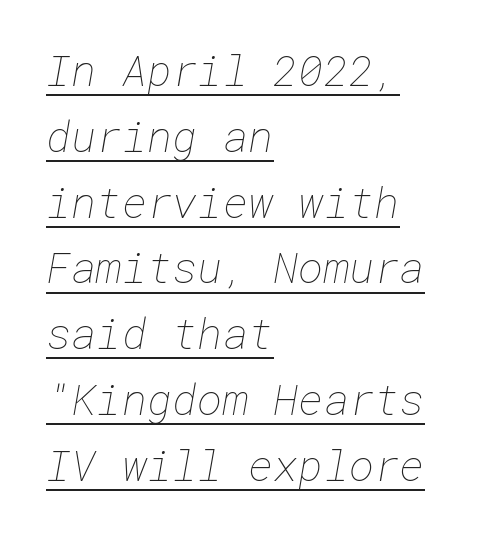
Quick note: interline space is typical. Caption: standard tracking, unaltered. A quiet, ordinary-to-light weight characterises the typeface. These lines stack with their left ends in a neat column. Does a line run under the words? Yes, clearly.
